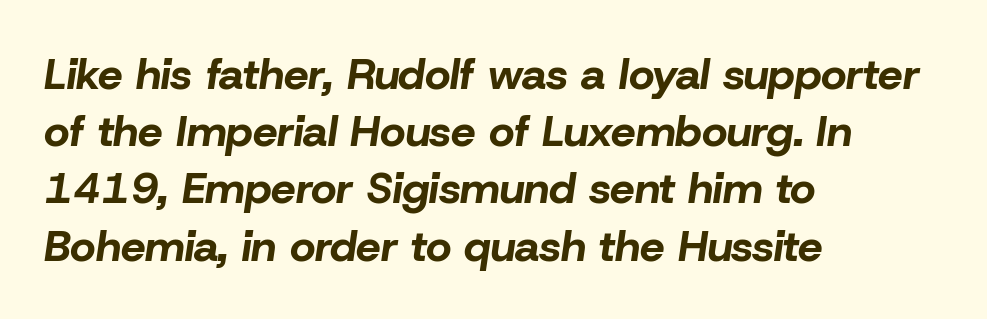
Q: Is the text bold? A: Yes.
Q: Is the text italic (slanted)? A: Yes, it leans right by about 8 degrees.
Q: Is the text underlined? A: No.
Q: How is the paragraph aligned? A: Left-aligned.
Q: Is the spacing between letters normal or unusually wide? A: Normal.
Q: Is the spacing between lines tight, normal or loose? A: Normal.
Q: Width (condensed, normal, or wide)? A: Normal.
Q: Stroke contrast? A: Low.
Q: x-height? A: Medium.
Q: Monospaced? A: No.
